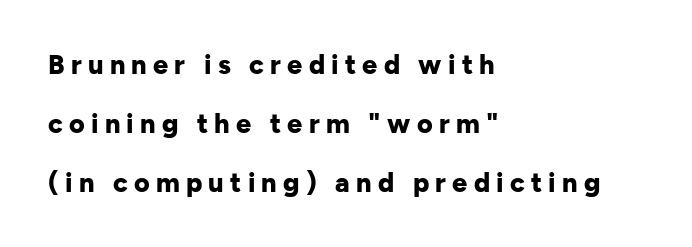
The image shows 27 px bold type, upright; set left-aligned, loose line spacing (2.18x), unusually wide letter spacing (+0.23 em), not underlined.
